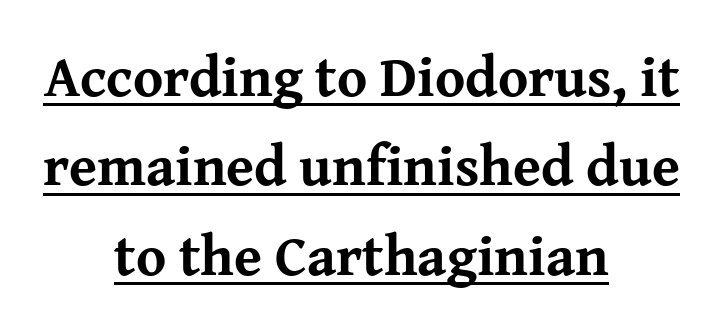
Q: Is the text bold? A: Yes.
Q: Is the text italic (slanted)? A: No, it is upright.
Q: Is the typeface a serif or a sans-serif typeface? A: Serif.
Q: Is the text underlined? A: Yes.
Q: How is the paragraph aligned? A: Centered.
Q: Is the spacing between letters normal or unusually wide? A: Normal.
Q: Is the spacing between lines tight, normal or loose? A: Normal.
Q: Width (condensed, normal, or wide)? A: Normal.
Q: Stroke contrast? A: Medium.
Q: x-height? A: Medium.
Q: Monospaced? A: No.
